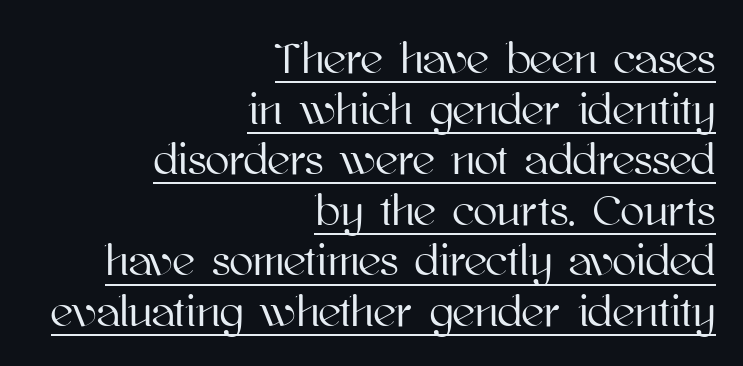
{"italic": "no", "width": "normal", "stroke_contrast": "high", "x_height": "medium", "monospaced": "no", "underline": "yes", "align": "right", "line_spacing": "tight", "line_spacing_ratio": 1.15, "letter_spacing": "normal", "letter_spacing_em": 0.0, "glyph_px": 44}
